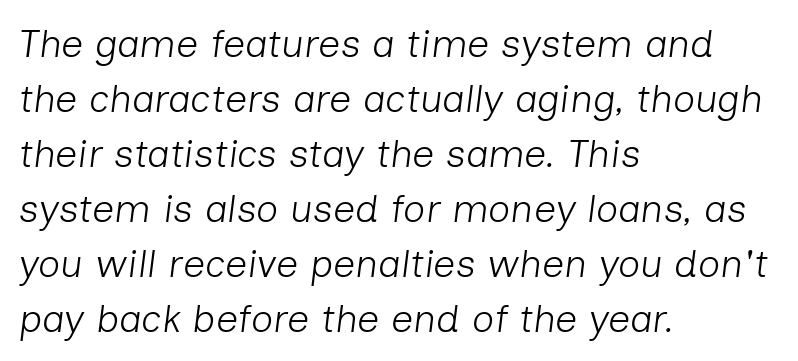
You could not count columns in this text — the font is proportionally spaced. The axis of the letterforms is tilted away from vertical. Compared with typical body copy, the letter spacing here is the same. The typeface has the unassuming heft of standard copy or less.
